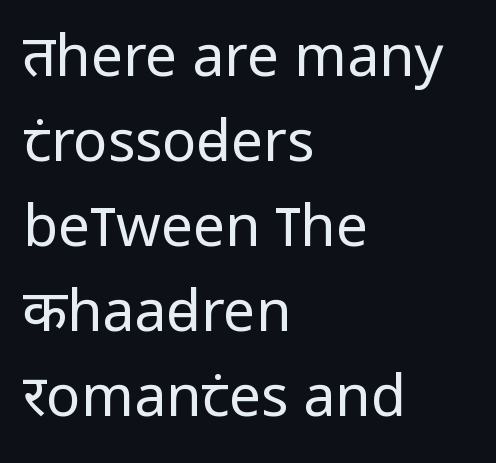
Character widths vary here, with narrow letters taking less room than wide ones. The ragged edge is on the right, which tells us the setting is flush left. This sample uses an upright cut, with every glyph sitting square on the baseline. The type is set solid horizontally, with unmodified tracking. Type without underlining. Serif or sans? Sans — the stroke terminals are bare.
